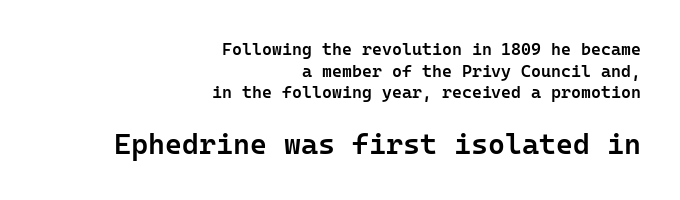
Stroke thickness is moderately raised; the sample reads as semibold. Caption: standard tracking, unaltered. The typeface chosen for these lines omits serifs. Does the lettering tilt? It doesn't — this is upright. Honestly, the row spacing looks completely unremarkable. Is this a fixed-width face? Yes — each glyph sits in an identical cell.
